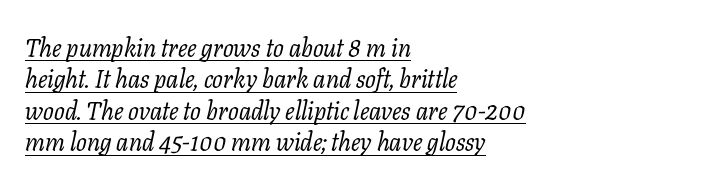
The image shows 25 px text type, italic (leaning right); set left-aligned, normal line spacing (1.26x), normal letter spacing, underlined.
